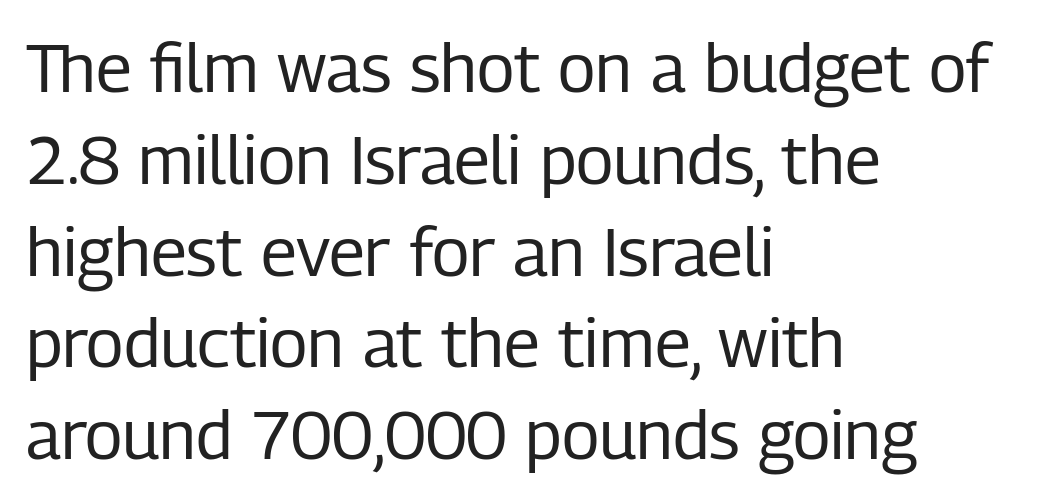
{"serif": "no", "italic": "no", "bold": "no", "weight": "regular", "width": "condensed", "stroke_contrast": "low", "x_height": "medium", "monospaced": "no", "underline": "no", "align": "left", "line_spacing": "normal", "line_spacing_ratio": 1.35, "letter_spacing": "normal", "letter_spacing_em": 0.0, "glyph_px": 68}
